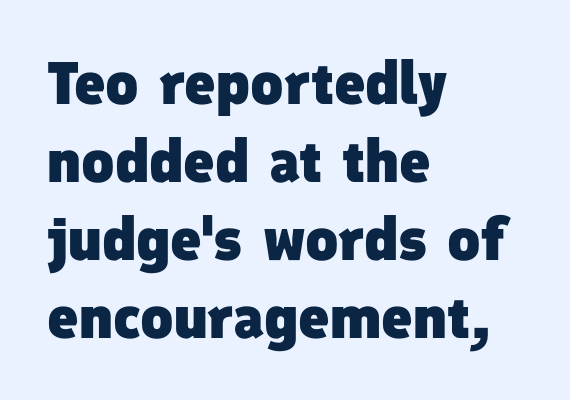
{"serif": "no", "bold": "yes", "weight": "heavy", "width": "normal", "stroke_contrast": "low", "x_height": "medium", "monospaced": "no", "underline": "no", "align": "left", "line_spacing": "normal", "line_spacing_ratio": 1.3, "letter_spacing": "normal", "letter_spacing_em": 0.0, "glyph_px": 60}
